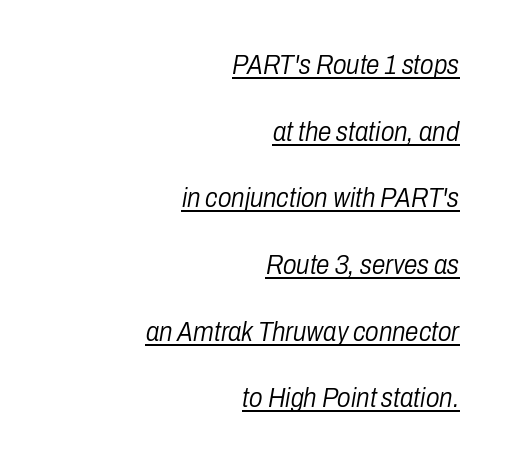
Q: Is the text bold? A: No.
Q: Is the text italic (slanted)? A: Yes, it leans right by about 10 degrees.
Q: Is the text underlined? A: Yes.
Q: How is the paragraph aligned? A: Right-aligned.
Q: Is the spacing between letters normal or unusually wide? A: Normal.
Q: Is the spacing between lines tight, normal or loose? A: Loose.
